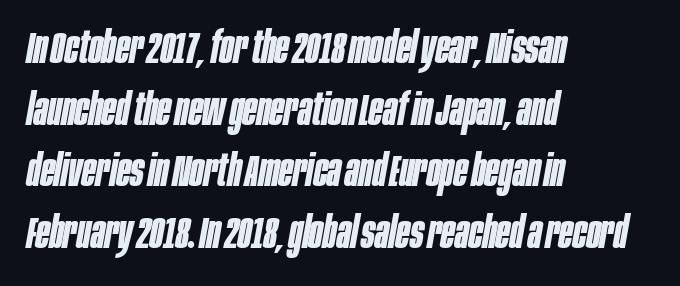
In terms of letterspacing, this is plain default setting. Looking at the ascenders, they clearly lean. Spacing verdict: proportional, widths tailored to each character. The glyphs are unaccompanied by any horizontal stroke below them. Short and long lines alike share a common starting point at left. Summary of vertical rhythm: regular, with standard interline spacing.
